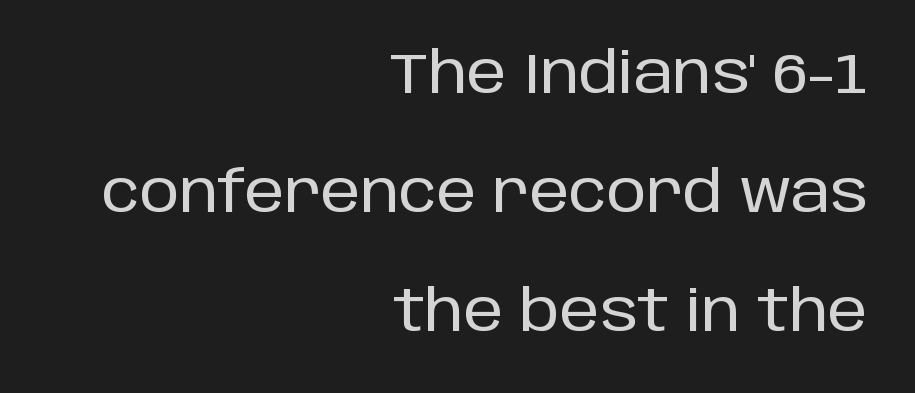
Q: Is the text italic (slanted)? A: No, it is upright.
Q: Is the typeface a serif or a sans-serif typeface? A: Sans-serif.
Q: Is the text underlined? A: No.
Q: How is the paragraph aligned? A: Right-aligned.
Q: Is the spacing between letters normal or unusually wide? A: Normal.
Q: Is the spacing between lines tight, normal or loose? A: Loose.
Q: Width (condensed, normal, or wide)? A: Normal.
Q: Stroke contrast? A: Low.
Q: x-height? A: Large.
Q: Monospaced? A: No.
